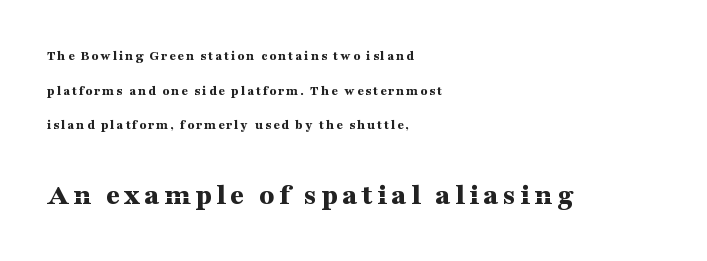
The image shows 31 px bold, wide serif type, upright; set left-aligned, loose line spacing (2.47x), not underlined; the second (bottom) block is 2.21x larger; medium stroke contrast and a medium x-height.
